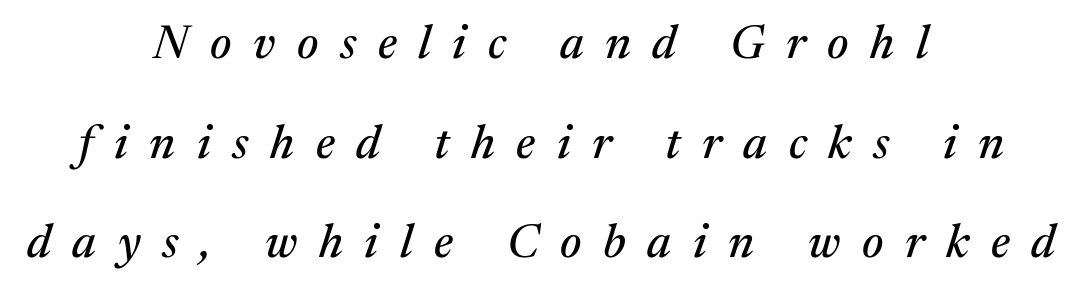
{"serif": "yes", "italic": "yes", "lean": "right", "slant_degrees": 17, "width": "normal", "stroke_contrast": "medium", "x_height": "medium", "monospaced": "no", "underline": "no", "align": "center", "line_spacing": "loose", "line_spacing_ratio": 2.12, "letter_spacing": "wide", "letter_spacing_em": 0.46, "glyph_px": 47}
